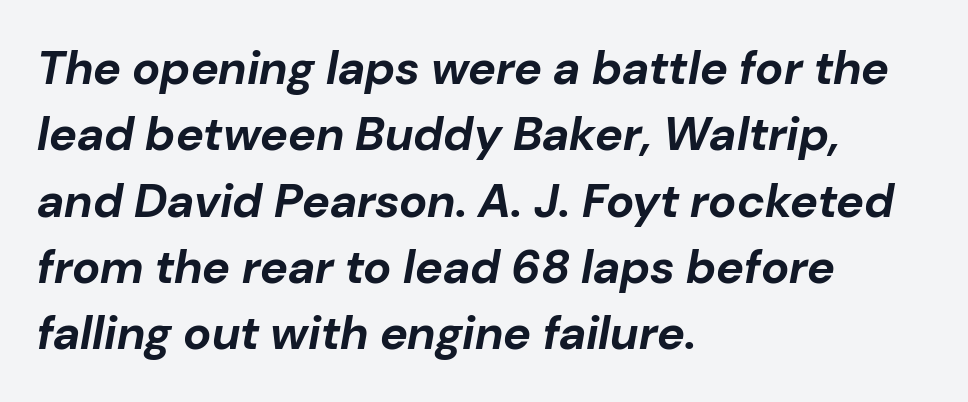
The axis of the letterforms is tilted away from vertical. The compositor pushed each line to the left boundary. This sample uses plain, unmodified letter spacing. Leading: standard. Strokes here are thick enough to call this a true bold. The letters advance in unequal steps, a hallmark of proportional type.
